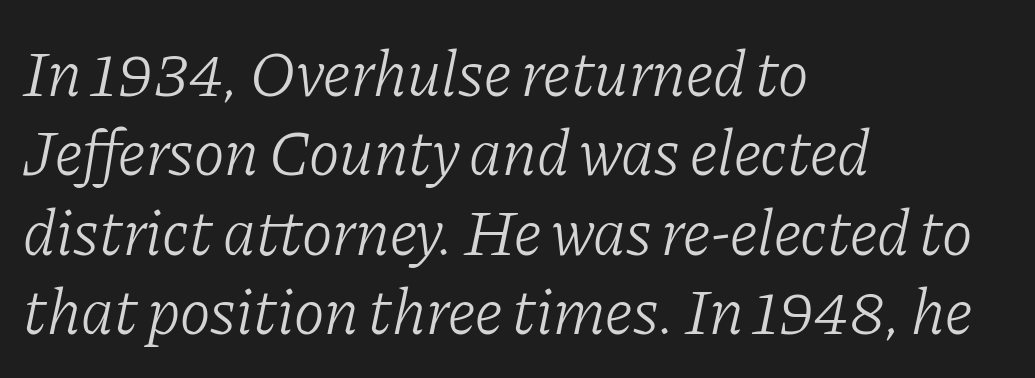
The image shows 65 px light serif type, italic (leaning right); set left-aligned, line spacing 1.22x, normal letter spacing, not underlined; low stroke contrast and a medium x-height.
